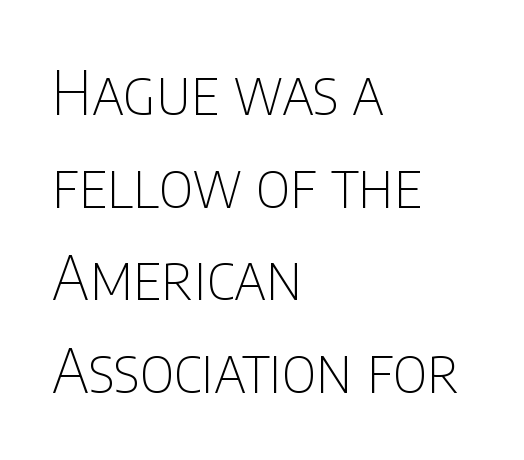
{"serif": "no", "italic": "no", "bold": "no", "weight": "thin", "width": "condensed", "stroke_contrast": "low", "x_height": "large", "monospaced": "no", "underline": "no", "align": "left", "line_spacing": "normal", "line_spacing_ratio": 1.52, "letter_spacing": "normal", "letter_spacing_em": 0.0, "glyph_px": 61}
